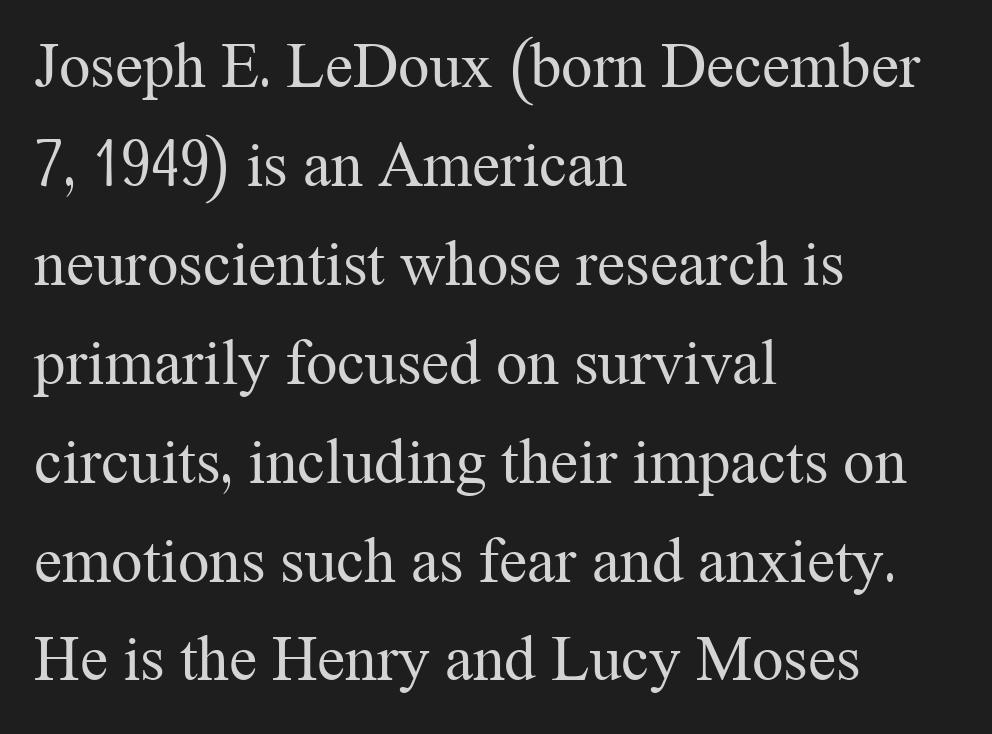
{"serif": "yes", "italic": "no", "bold": "no", "weight": "regular", "width": "normal", "stroke_contrast": "medium", "x_height": "medium", "monospaced": "no", "underline": "no", "align": "left", "line_spacing": "normal", "line_spacing_ratio": 1.57, "letter_spacing": "normal", "letter_spacing_em": 0.0, "glyph_px": 63}
